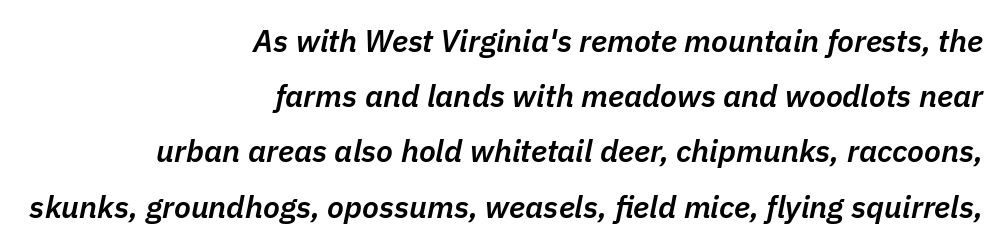
Q: Is the text bold? A: Semi-bold.
Q: Is the text italic (slanted)? A: Yes, it leans right by about 11 degrees.
Q: Is the text underlined? A: No.
Q: How is the paragraph aligned? A: Right-aligned.
Q: Is the spacing between letters normal or unusually wide? A: Normal.
Q: Width (condensed, normal, or wide)? A: Normal.
Q: Stroke contrast? A: Low.
Q: x-height? A: Medium.
Q: Monospaced? A: No.
